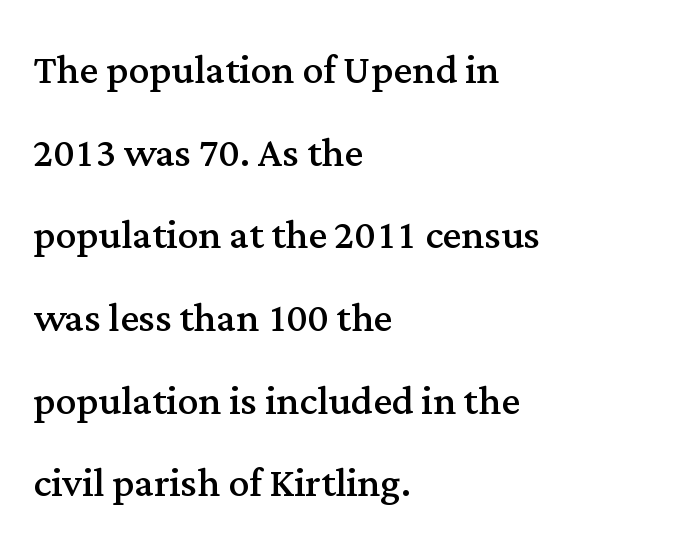
{"serif": "yes", "italic": "no", "bold": "no", "weight": "regular", "width": "normal", "stroke_contrast": "medium", "x_height": "medium", "monospaced": "no", "underline": "no", "align": "left", "line_spacing": "normal", "line_spacing_ratio": 1.59, "letter_spacing": "normal", "letter_spacing_em": 0.0, "glyph_px": 52}
